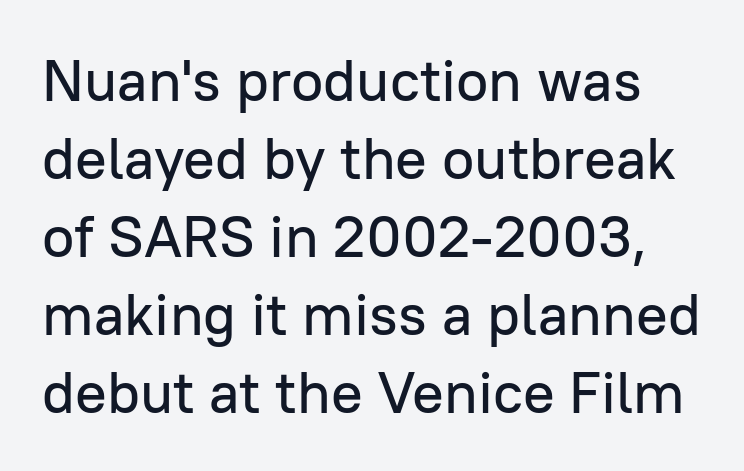
Rule under the text: the space is simply empty. One glance says typical: line gaps are just what's usual. The glyphs in this specimen are sans serif. This sample has the flowing, uneven cadence of proportional lettering. You can tell it's not italic because the verticals are truly vertical. The passage shown has conventional tracking throughout.
